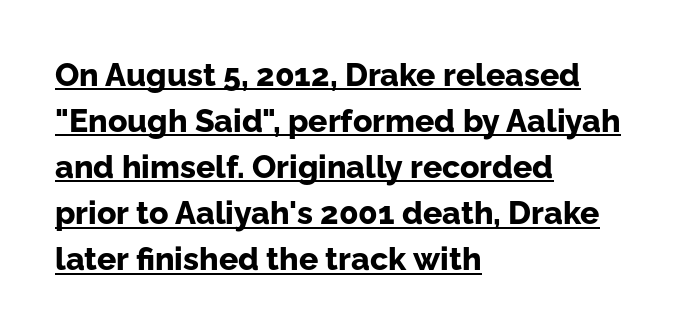
Like a heading marked for emphasis, these lines bear an underscore. Whoever set this chose a conventional vertical rhythm. Words appear dense and cohesive because spacing is normal. Left-aligned paragraph, ragged on the right. Ordinary non-slanted type is in use. Letterform terminals end flat and unadorned throughout the passage.
